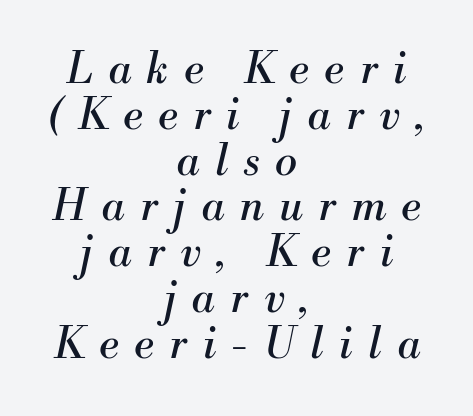
Style check: oblique. Letters have the restrained weight of plain body copy at most. The letters advance in unequal steps, a hallmark of proportional type. What stands out about the letter spacing? Its width — letters are far apart. The lines are quadded center.
